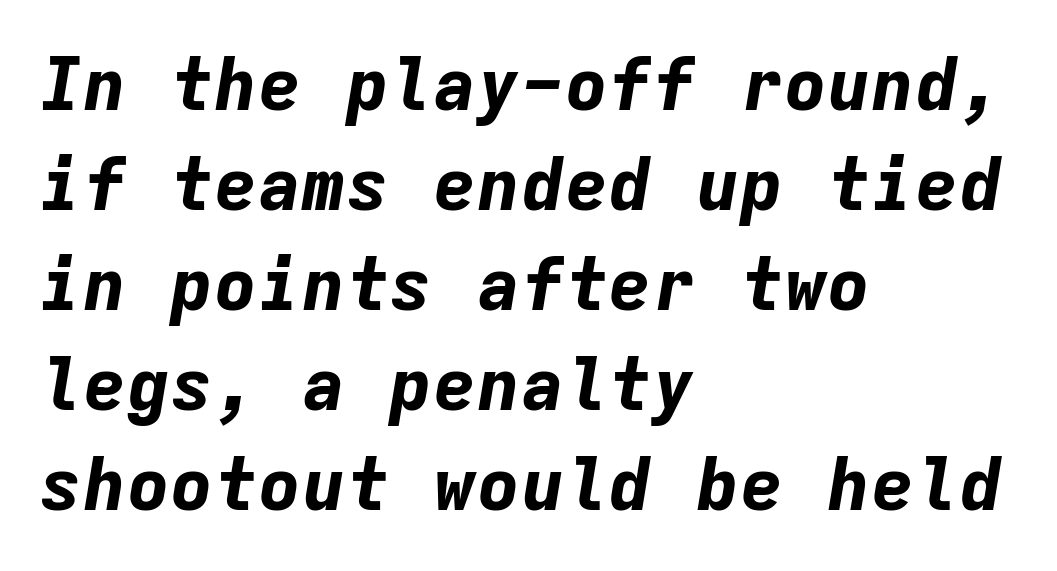
{"italic": "yes", "lean": "right", "slant_degrees": 9, "bold": "yes", "weight": "bold", "width": "normal", "stroke_contrast": "low", "x_height": "medium", "monospaced": "yes", "underline": "no", "align": "left", "line_spacing": "normal", "line_spacing_ratio": 1.37, "letter_spacing": "normal", "letter_spacing_em": 0.0, "glyph_px": 73}
